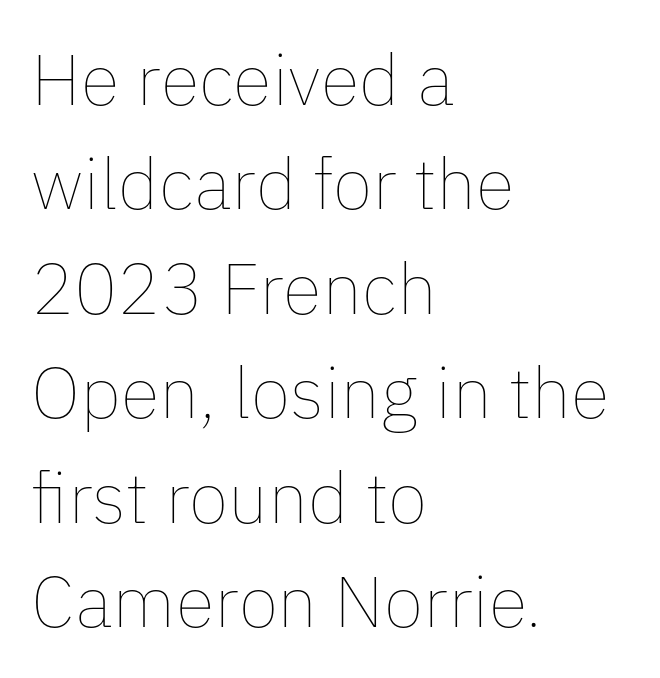
{"italic": "no", "bold": "no", "weight": "thin", "width": "normal", "stroke_contrast": "low", "x_height": "medium", "monospaced": "no", "underline": "no", "align": "left", "line_spacing": "normal", "line_spacing_ratio": 1.45, "letter_spacing": "normal", "letter_spacing_em": 0.0, "glyph_px": 72}
